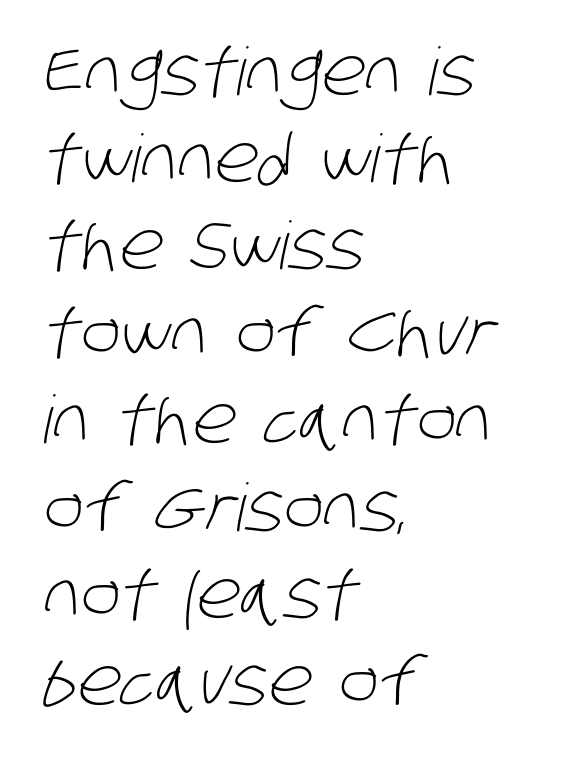
Q: Is the text bold? A: No.
Q: Is the typeface a serif or a sans-serif typeface? A: Sans-serif.
Q: Is the text underlined? A: No.
Q: How is the paragraph aligned? A: Left-aligned.
Q: Is the spacing between letters normal or unusually wide? A: Normal.
Q: Is the spacing between lines tight, normal or loose? A: Normal.
Q: Width (condensed, normal, or wide)? A: Condensed.
Q: Stroke contrast? A: Low.
Q: x-height? A: Large.
Q: Monospaced? A: No.
